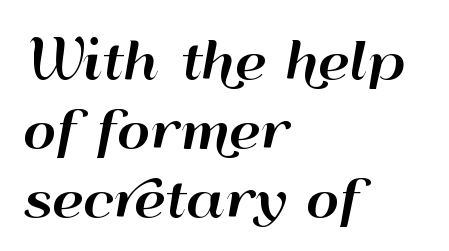
The image shows 51 px wide sans-serif type; set left-aligned, normal line spacing (1.35x), normal letter spacing, not underlined; high stroke contrast and a small x-height.
